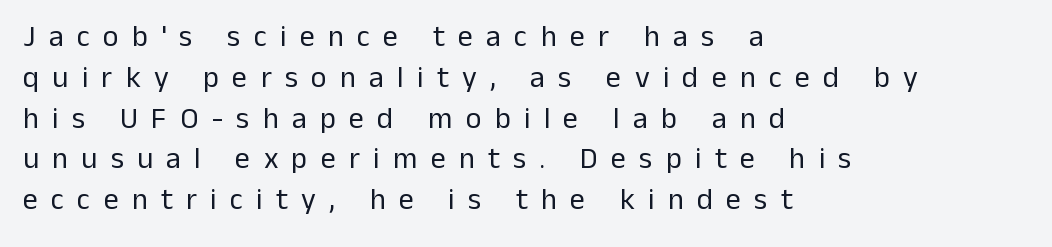
{"serif": "no", "italic": "no", "bold": "no", "weight": "regular", "width": "normal", "stroke_contrast": "low", "x_height": "medium", "monospaced": "no", "underline": "no", "align": "left", "line_spacing": "normal", "line_spacing_ratio": 1.36, "letter_spacing": "wide", "letter_spacing_em": 0.44, "glyph_px": 30}
